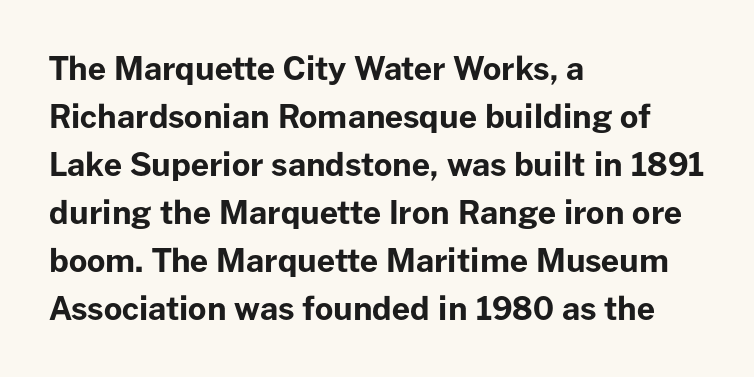
{"serif": "no", "italic": "no", "bold": "yes", "weight": "bold", "width": "normal", "stroke_contrast": "low", "x_height": "medium", "monospaced": "no", "underline": "no", "align": "left", "line_spacing": "normal", "line_spacing_ratio": 1.5, "letter_spacing": "normal", "letter_spacing_em": 0.0, "glyph_px": 32}
